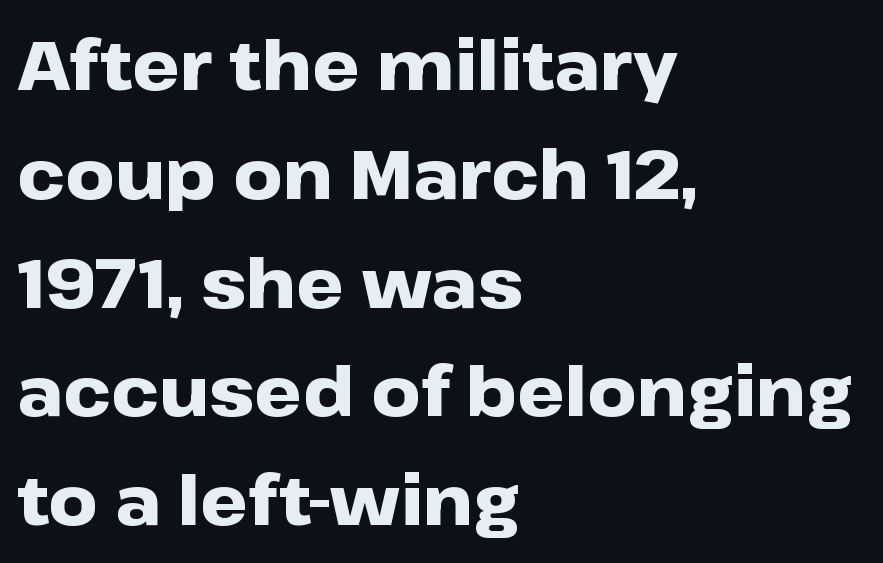
A sans-serif font was chosen for this passage. In terms of letterspacing, this is plain default setting. This is heavy type, rendered in bold. Descenders hang freely into open space. Teacher's note: observe the even left margin — that is flush-left alignment.
